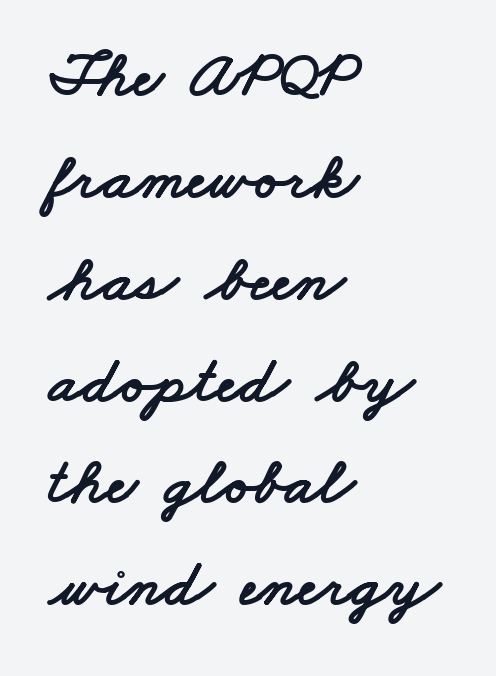
The image shows 67 px wide sans-serif type; set left-aligned, normal line spacing (1.52x), normal letter spacing, not underlined; low stroke contrast and a small x-height.
